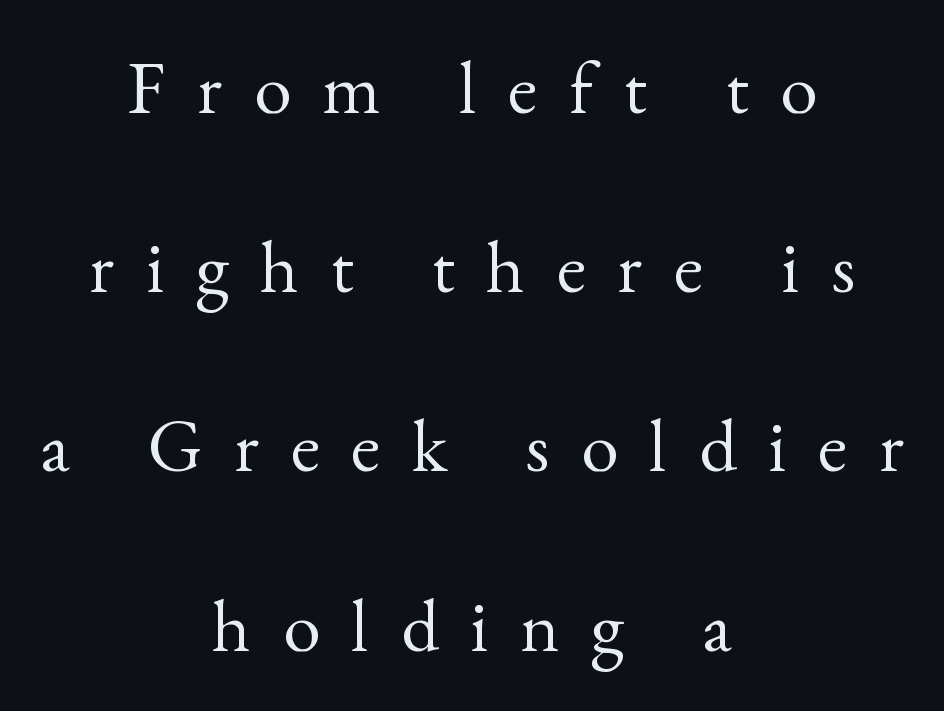
There is plenty of visible air inserted between adjacent glyphs. Words float on clear page, feet unadorned. Looks like regular typesetting: each glyph gets only the width it needs. This is roman type, the default non-slanted kind.
